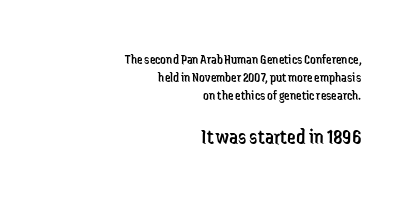
Q: Is the text bold? A: No.
Q: Is the text italic (slanted)? A: No, it is upright.
Q: Is the text underlined? A: No.
Q: How is the paragraph aligned? A: Right-aligned.
Q: Is the spacing between letters normal or unusually wide? A: Normal.
Q: Is the spacing between lines tight, normal or loose? A: Normal.
Q: Which block of text is set in a larger size, the first (top) or the second (bottom)? A: The second (bottom) one.
